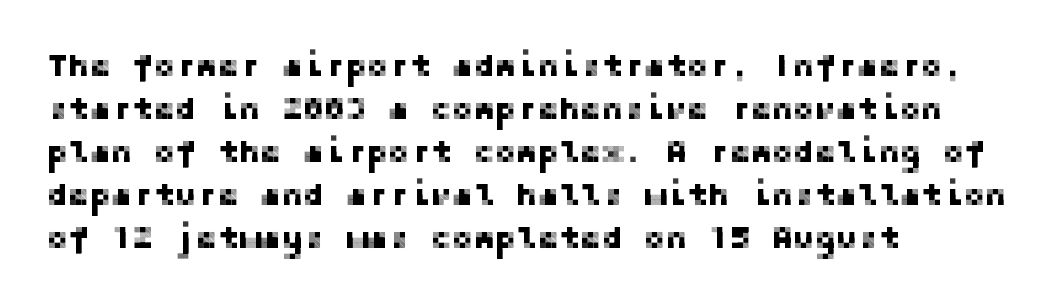
{"serif": "no", "italic": "no", "width": "normal", "stroke_contrast": "low", "x_height": "medium", "underline": "no", "align": "left", "line_spacing": "normal", "line_spacing_ratio": 1.34, "letter_spacing": "normal", "letter_spacing_em": 0.0, "glyph_px": 32}
